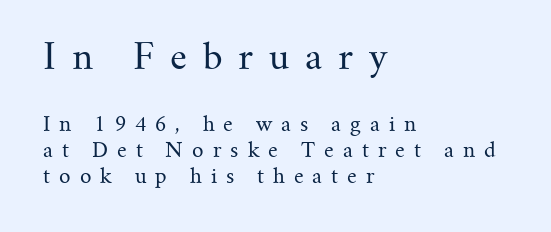
Q: Is the text bold? A: No.
Q: Is the text italic (slanted)? A: No, it is upright.
Q: Is the typeface a serif or a sans-serif typeface? A: Serif.
Q: Is the text underlined? A: No.
Q: How is the paragraph aligned? A: Left-aligned.
Q: Is the spacing between letters normal or unusually wide? A: Unusually wide.
Q: Is the spacing between lines tight, normal or loose? A: Normal.
Q: Which block of text is set in a larger size, the first (top) or the second (bottom)? A: The first (top) one.
Q: Width (condensed, normal, or wide)? A: Normal.
Q: Stroke contrast? A: Medium.
Q: x-height? A: Small.
Q: Monospaced? A: No.
